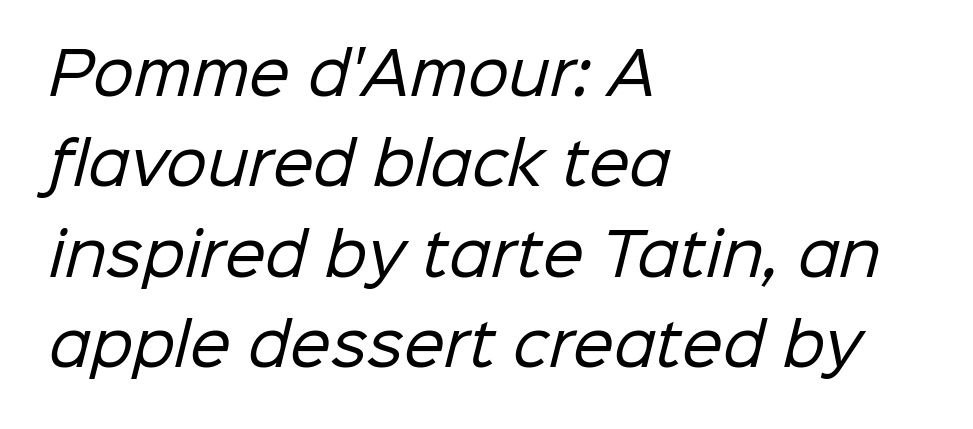
Q: Is the text bold? A: No.
Q: Is the typeface a serif or a sans-serif typeface? A: Sans-serif.
Q: Is the text underlined? A: No.
Q: How is the paragraph aligned? A: Left-aligned.
Q: Is the spacing between letters normal or unusually wide? A: Normal.
Q: Is the spacing between lines tight, normal or loose? A: Normal.
Q: Width (condensed, normal, or wide)? A: Normal.
Q: Stroke contrast? A: Low.
Q: x-height? A: Medium.
Q: Monospaced? A: No.
